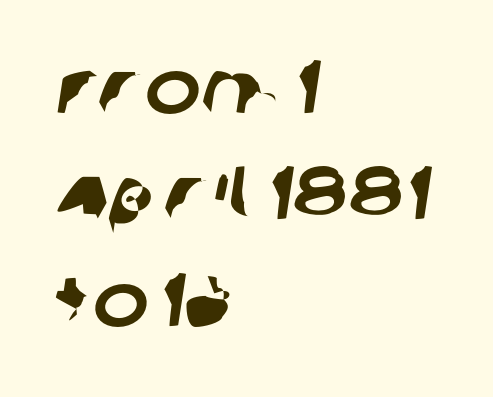
Vertical spacing — default. This sample has the flowing, uneven cadence of proportional lettering. Alignment: flush left. Default kerning and tracking; the words read as compact shapes.
